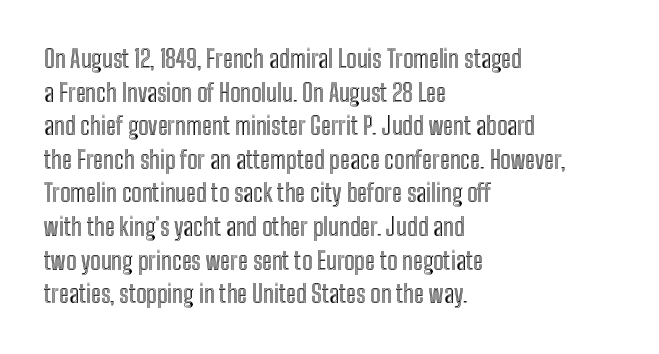
The image shows 24 px text type, upright; set left-aligned, normal line spacing (1.4x), normal letter spacing, not underlined.
